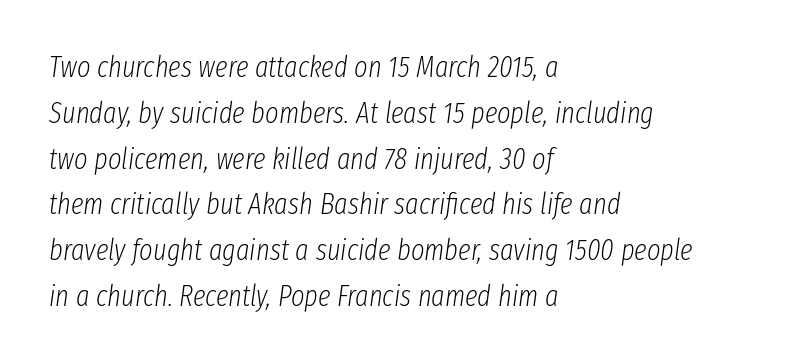
Q: Is the text bold? A: No.
Q: Is the text italic (slanted)? A: Yes, it leans right by about 8 degrees.
Q: Is the text underlined? A: No.
Q: How is the paragraph aligned? A: Left-aligned.
Q: Is the spacing between letters normal or unusually wide? A: Normal.
Q: Is the spacing between lines tight, normal or loose? A: Normal.
Q: Width (condensed, normal, or wide)? A: Condensed.
Q: Stroke contrast? A: Low.
Q: x-height? A: Medium.
Q: Monospaced? A: No.
